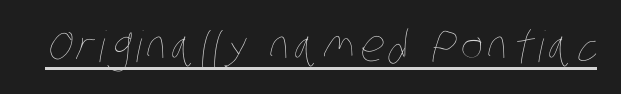
Q: Is the text bold? A: No.
Q: Is the text underlined? A: Yes.
Q: Width (condensed, normal, or wide)? A: Condensed.
Q: Stroke contrast? A: Low.
Q: x-height? A: Large.
Q: Monospaced? A: No.
